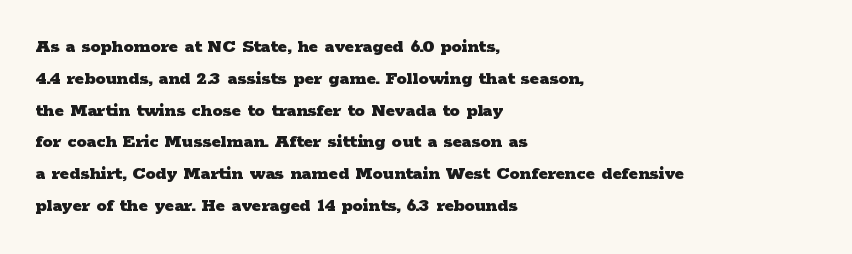
{"italic": "no", "bold": "yes", "underline": "no", "align": "left", "line_spacing": "normal", "line_spacing_ratio": 1.59, "letter_spacing": "normal", "letter_spacing_em": 0.0, "glyph_px": 20}
